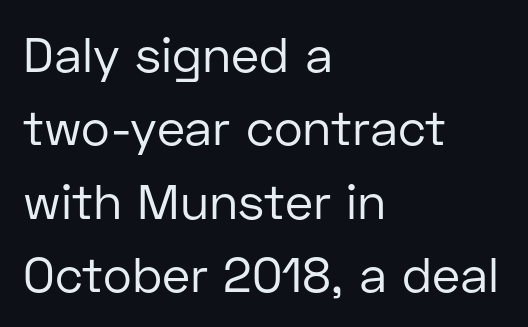
{"serif": "no", "italic": "no", "bold": "no", "weight": "regular", "width": "normal", "stroke_contrast": "low", "x_height": "medium", "monospaced": "no", "underline": "no", "align": "left", "line_spacing": "normal", "line_spacing_ratio": 1.5, "letter_spacing": "normal", "letter_spacing_em": 0.0, "glyph_px": 49}
